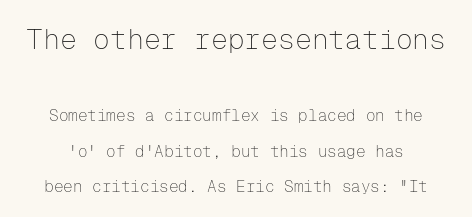
{"serif": "no", "italic": "no", "bold": "no", "weight": "thin", "width": "normal", "stroke_contrast": "low", "x_height": "medium", "monospaced": "yes", "underline": "no", "line_spacing": "loose", "line_spacing_ratio": 2.21, "letter_spacing": "normal", "letter_spacing_em": 0.0, "larger_block": "first", "size_ratio": 1.75, "glyph_px": 28}
